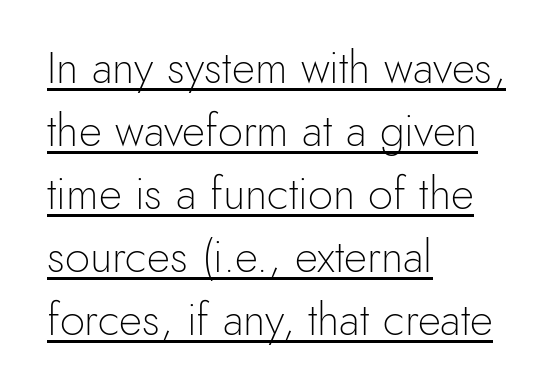
Q: Is the text bold? A: No.
Q: Is the text italic (slanted)? A: No, it is upright.
Q: Is the typeface a serif or a sans-serif typeface? A: Sans-serif.
Q: Is the text underlined? A: Yes.
Q: How is the paragraph aligned? A: Left-aligned.
Q: Is the spacing between letters normal or unusually wide? A: Normal.
Q: Is the spacing between lines tight, normal or loose? A: Normal.
Q: Width (condensed, normal, or wide)? A: Normal.
Q: x-height? A: Small.
Q: Monospaced? A: No.
